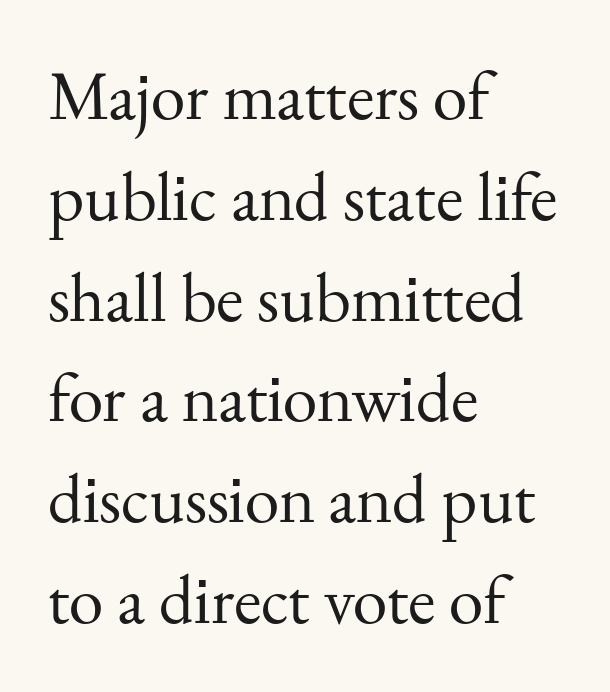
The image shows 70 px regular-weight serif type, upright; set left-aligned, normal line spacing (1.44x), normal letter spacing, not underlined; medium stroke contrast and a small x-height.
